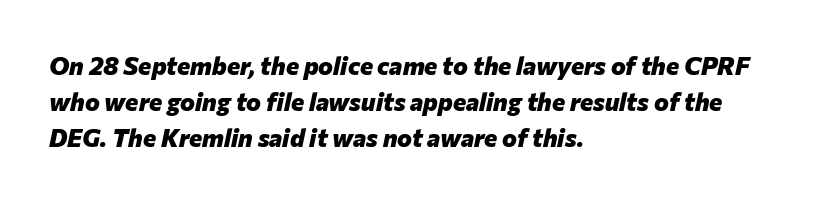
The image shows 25 px bold type, italic (leaning right); set left-aligned, normal line spacing (1.45x), normal letter spacing, not underlined.
